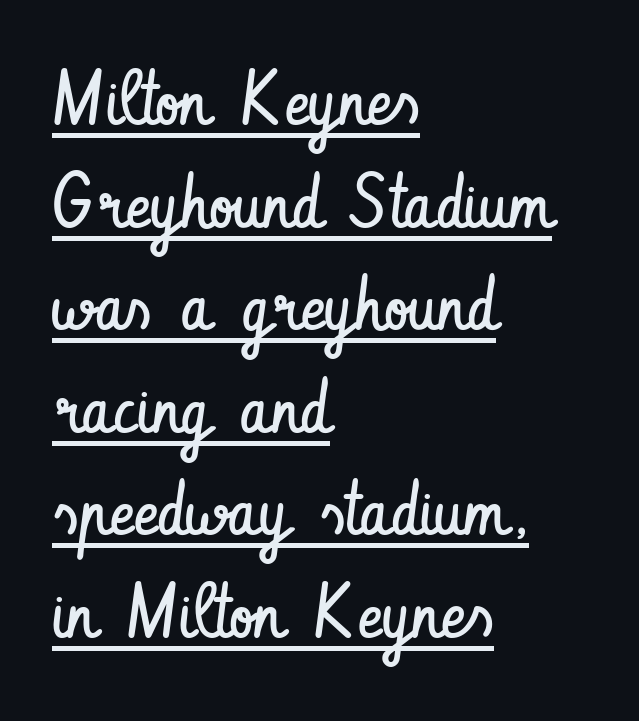
{"serif": "no", "italic": "no", "bold": "no", "weight": "regular", "width": "condensed", "stroke_contrast": "low", "x_height": "small", "monospaced": "no", "underline": "yes", "align": "left", "line_spacing": "normal", "line_spacing_ratio": 1.35, "letter_spacing": "normal", "letter_spacing_em": 0.0, "glyph_px": 76}
